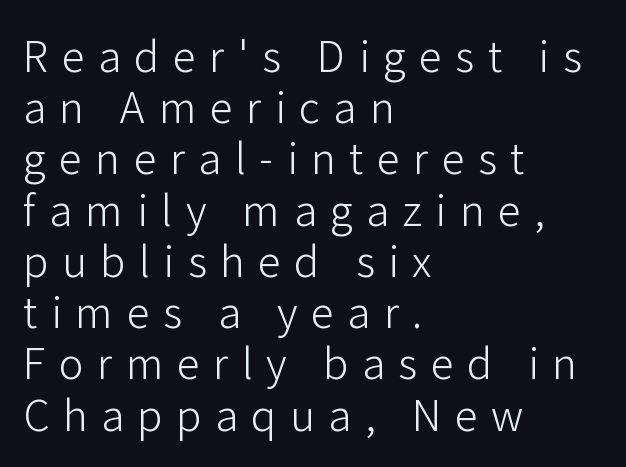
{"serif": "no", "italic": "no", "bold": "no", "weight": "light", "width": "normal", "stroke_contrast": "low", "x_height": "medium", "monospaced": "no", "underline": "no", "align": "left", "line_spacing_ratio": 1.22, "letter_spacing": "wide", "letter_spacing_em": 0.32, "glyph_px": 42}
